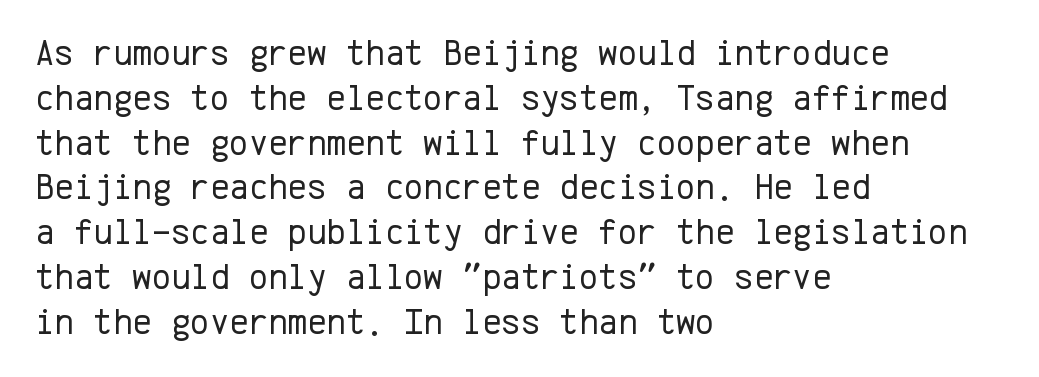
The image shows 37 px regular-weight sans-serif type, upright, monospaced; set left-aligned, line spacing 1.21x, normal letter spacing, not underlined; low stroke contrast and a medium x-height.
